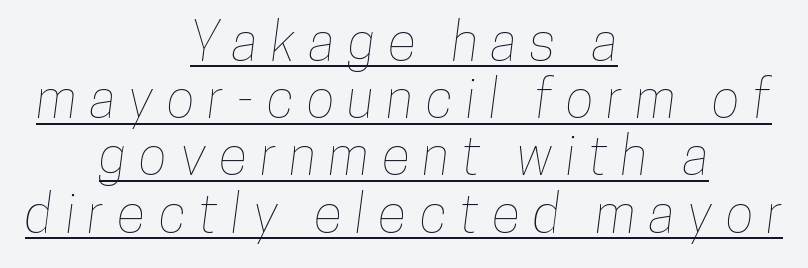
The image shows 53 px condensed type; set centered, tight line spacing (1.08x), unusually wide letter spacing (+0.25 em), underlined; low stroke contrast and a medium x-height.
